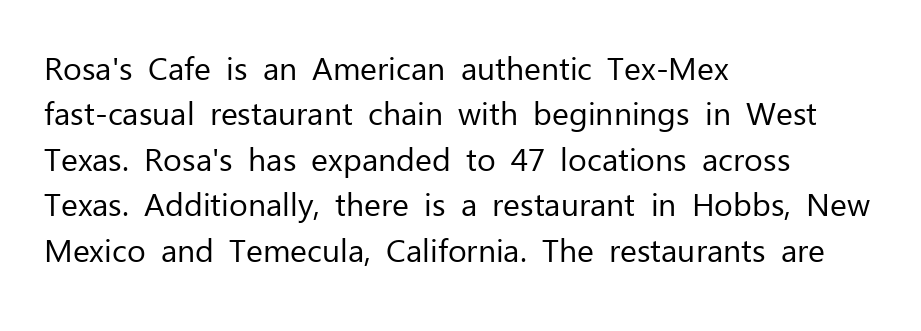
Q: Is the text bold? A: No.
Q: Is the text italic (slanted)? A: No, it is upright.
Q: Is the typeface a serif or a sans-serif typeface? A: Sans-serif.
Q: Is the text underlined? A: No.
Q: How is the paragraph aligned? A: Left-aligned.
Q: Is the spacing between letters normal or unusually wide? A: Normal.
Q: Is the spacing between lines tight, normal or loose? A: Normal.
Q: Width (condensed, normal, or wide)? A: Normal.
Q: Stroke contrast? A: Low.
Q: x-height? A: Medium.
Q: Monospaced? A: No.
